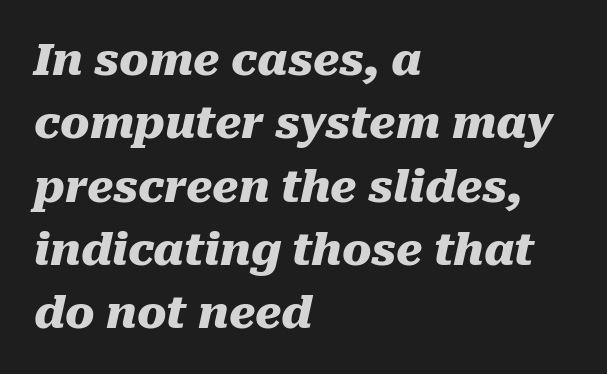
{"italic": "yes", "lean": "right", "slant_degrees": 10, "bold": "yes", "weight": "heavy", "width": "normal", "stroke_contrast": "medium", "x_height": "medium", "monospaced": "no", "underline": "no", "align": "left", "line_spacing": "normal", "line_spacing_ratio": 1.44, "letter_spacing": "normal", "letter_spacing_em": 0.0, "glyph_px": 44}
